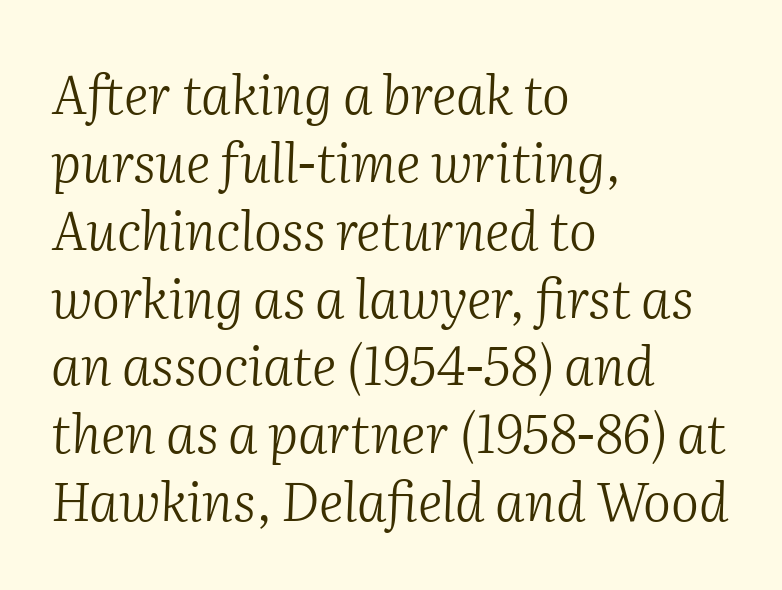
Q: Is the text bold? A: No.
Q: Is the text italic (slanted)? A: Yes, it leans right by about 2 degrees.
Q: Is the typeface a serif or a sans-serif typeface? A: Serif.
Q: Is the text underlined? A: No.
Q: How is the paragraph aligned? A: Left-aligned.
Q: Is the spacing between letters normal or unusually wide? A: Normal.
Q: Is the spacing between lines tight, normal or loose? A: Normal.
Q: Width (condensed, normal, or wide)? A: Normal.
Q: Stroke contrast? A: Medium.
Q: x-height? A: Medium.
Q: Monospaced? A: No.
